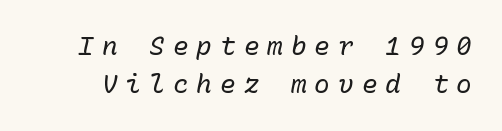
{"italic": "yes", "lean": "right", "slant_degrees": 10, "bold": "no", "underline": "no", "line_spacing": "normal", "line_spacing_ratio": 1.47, "letter_spacing": "wide", "letter_spacing_em": 0.31, "glyph_px": 26}
